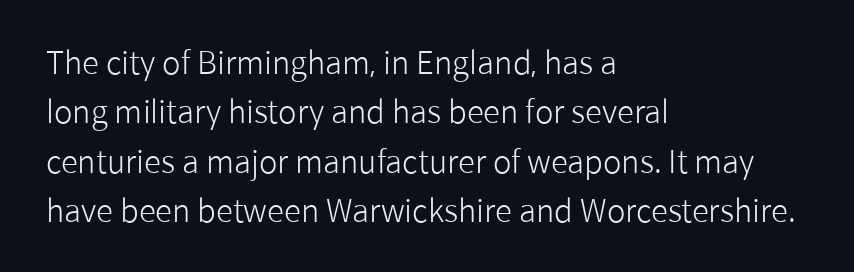
Q: Is the text bold? A: No.
Q: Is the text italic (slanted)? A: No, it is upright.
Q: Is the typeface a serif or a sans-serif typeface? A: Sans-serif.
Q: Is the text underlined? A: No.
Q: How is the paragraph aligned? A: Left-aligned.
Q: Is the spacing between letters normal or unusually wide? A: Normal.
Q: Is the spacing between lines tight, normal or loose? A: Normal.
Q: Width (condensed, normal, or wide)? A: Normal.
Q: Stroke contrast? A: Low.
Q: x-height? A: Medium.
Q: Monospaced? A: No.
